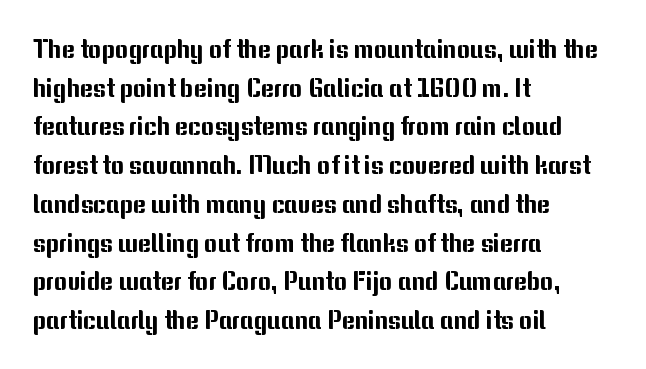
Inter-character spacing is left at the font's built-in metrics. Quick note: underline off. Horizontal alignment here is leftward, the default for most running prose. Posture: vertical. Line spacing here is normal.
